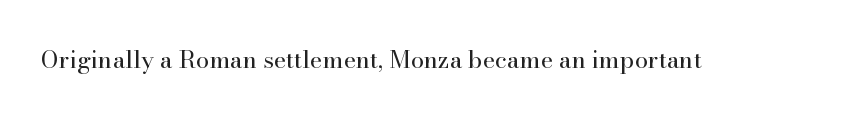
Q: Is the text bold? A: No.
Q: Is the text italic (slanted)? A: No, it is upright.
Q: Is the text underlined? A: No.
Q: Is the spacing between letters normal or unusually wide? A: Normal.
